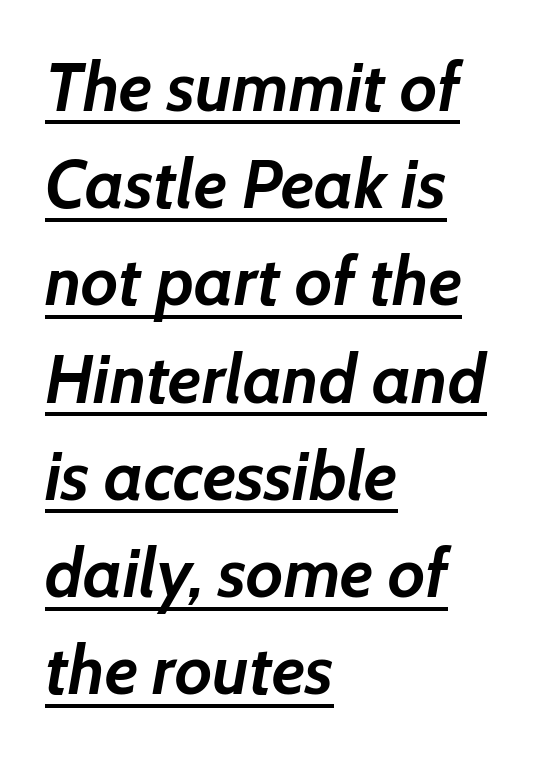
{"italic": "yes", "lean": "right", "slant_degrees": 7, "bold": "yes", "weight": "semibold", "width": "normal", "stroke_contrast": "low", "x_height": "medium", "monospaced": "no", "underline": "yes", "align": "left", "line_spacing": "normal", "line_spacing_ratio": 1.43, "letter_spacing": "normal", "letter_spacing_em": 0.0, "glyph_px": 68}
